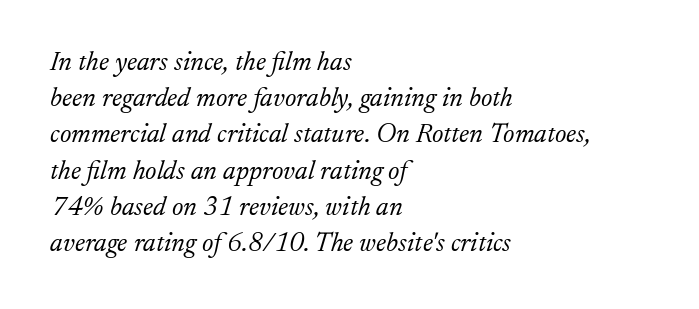
Leading matches the norm, producing a regular column. Tracking value appears to be zero — textbook default spacing. Has an underline been added? It has not. Would a proofreader flag this as italicized? Yes. In CSS terms this would be text-align: left.
